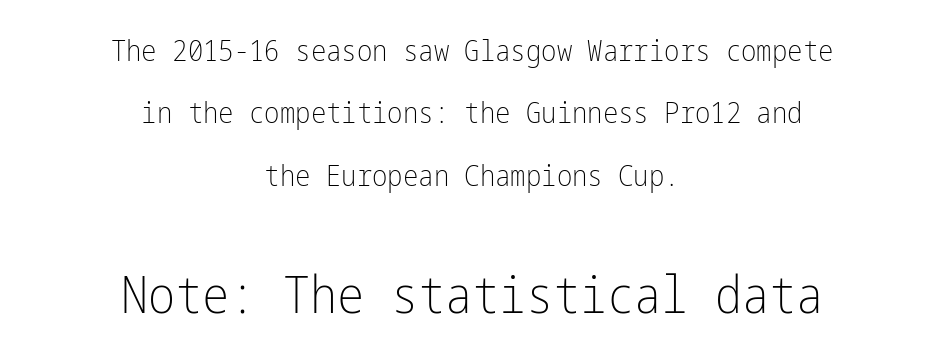
{"serif": "no", "italic": "no", "bold": "no", "weight": "light", "width": "condensed", "stroke_contrast": "low", "x_height": "medium", "underline": "no", "align": "center", "line_spacing": "loose", "line_spacing_ratio": 2.15, "letter_spacing": "normal", "letter_spacing_em": 0.0, "larger_block": "second", "size_ratio": 1.76, "glyph_px": 51}
